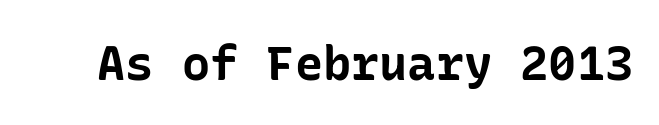
The image shows 47 px bold sans-serif type, upright; set normal letter spacing, not underlined; low stroke contrast and a medium x-height.
